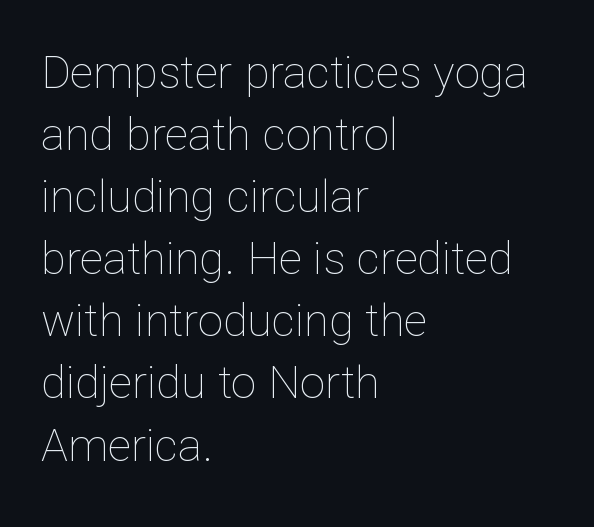
The letters sit at their default tracking, neither squeezed nor spread. The weight would be labelled regular, book, light, or lighter still. Unmarked baselines from the first word to the last. The setting favours the left margin, as ordinary paragraphs usually do. The leading is moderate, giving the passage an even texture. Looks like regular typesetting: each glyph gets only the width it needs.
